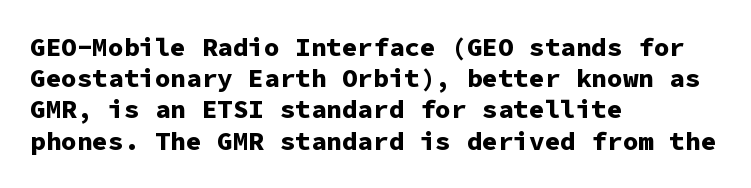
The image shows 26 px bold type, upright; set left-aligned, line spacing 1.2x, normal letter spacing, not underlined.
